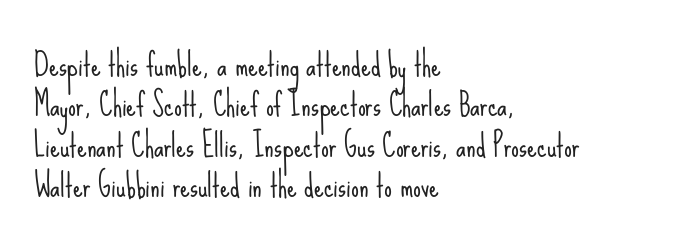
Q: Is the text bold? A: No.
Q: Is the text italic (slanted)? A: No, it is upright.
Q: Is the typeface a serif or a sans-serif typeface? A: Sans-serif.
Q: Is the text underlined? A: No.
Q: How is the paragraph aligned? A: Left-aligned.
Q: Is the spacing between letters normal or unusually wide? A: Normal.
Q: Is the spacing between lines tight, normal or loose? A: Normal.
Q: Width (condensed, normal, or wide)? A: Condensed.
Q: Stroke contrast? A: Low.
Q: x-height? A: Small.
Q: Monospaced? A: No.
